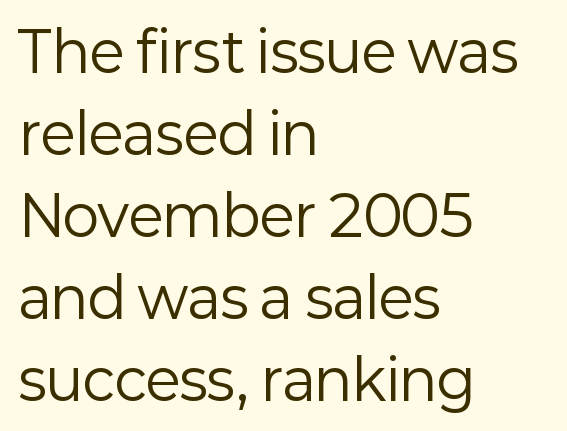
The rendering uses natural spacing where letterforms have individual widths. Check under the words: just untouched page. Compared with typical body copy, the letter spacing here is the same. Examine the stroke ends and you'll find no serifs. The space between consecutive lines is moderate. The setting favours the left margin, as ordinary paragraphs usually do.
